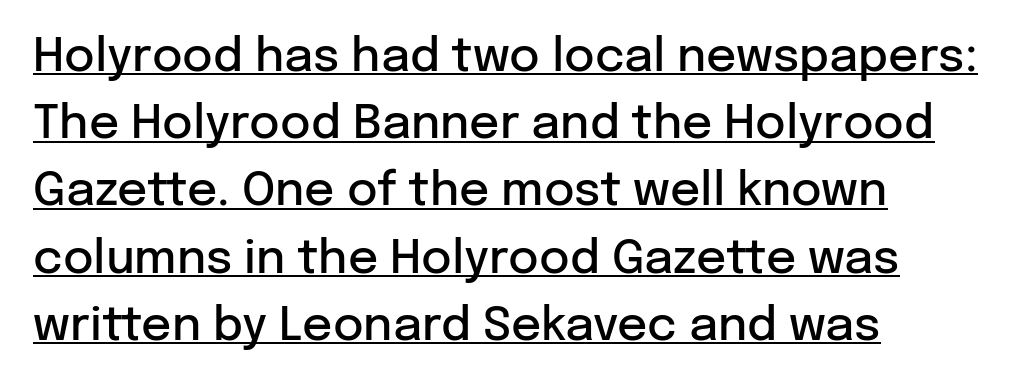
This rendering employs a face without finishing strokes, i.e., a sans-serif. Students, this is semibold: more ink than regular, less than bold. Words appear dense and cohesive because spacing is normal. These lines are rendered in a variable-pitch font.
